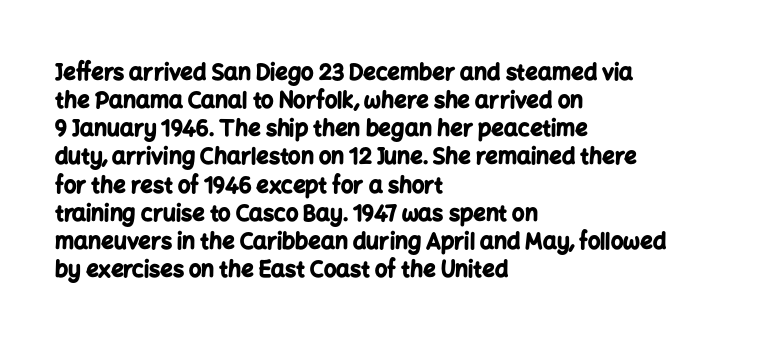
Q: Is the text bold? A: Yes.
Q: Is the text italic (slanted)? A: No, it is upright.
Q: Is the text underlined? A: No.
Q: How is the paragraph aligned? A: Left-aligned.
Q: Is the spacing between letters normal or unusually wide? A: Normal.
Q: Is the spacing between lines tight, normal or loose? A: Normal.
